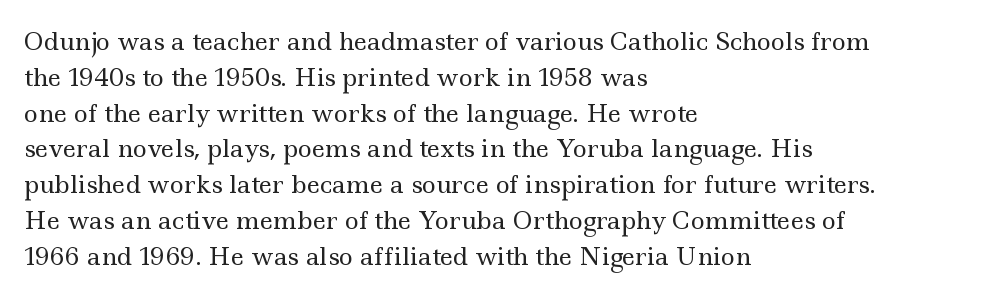
Q: Is the text bold? A: No.
Q: Is the text italic (slanted)? A: No, it is upright.
Q: Is the text underlined? A: No.
Q: How is the paragraph aligned? A: Left-aligned.
Q: Is the spacing between letters normal or unusually wide? A: Normal.
Q: Is the spacing between lines tight, normal or loose? A: Normal.
